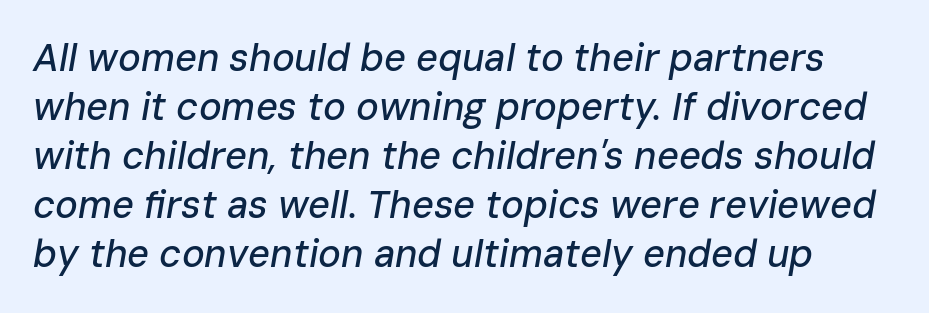
Has an underline been added? It has not. Inter-character spacing is left at the font's built-in metrics. There's an unmistakable incline to the writing here. Each new line begins a customary step beneath the previous one.
